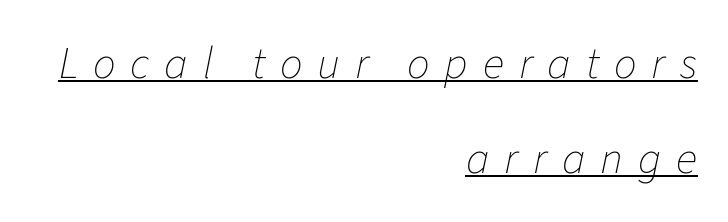
A continuous stroke trails under the words, as in a hyperlink. Teacher's note: observe the even right margin — that is flush-right alignment. Rows of type keep a wide berth in the vertical direction. Rendered with sloped, italic letterforms. The letters advance in unequal steps, a hallmark of proportional type. The type is letterspaced generously, with wide tracking.
